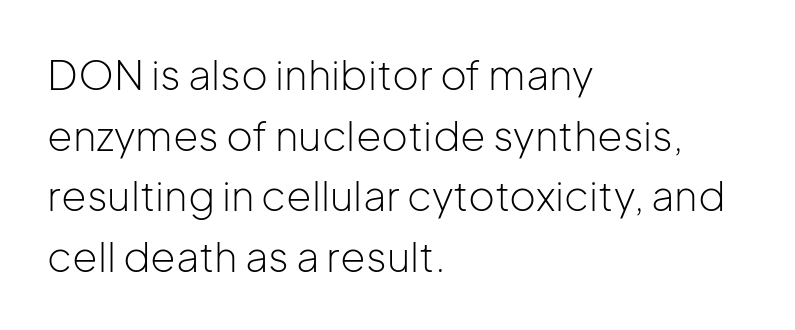
The image shows 41 px light sans-serif type, upright; set left-aligned, normal line spacing (1.48x), normal letter spacing, not underlined; low stroke contrast and a medium x-height.
